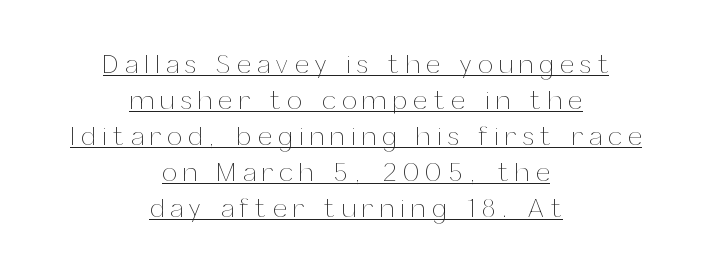
The image shows 26 px text type, upright; set centered, normal line spacing (1.38x), unusually wide letter spacing (+0.25 em), underlined.
